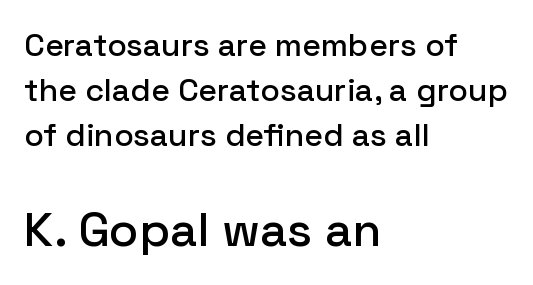
A sans-serif font was chosen for this passage. A bare baseline throughout the passage. Characters remain perfectly vertical along every line. Regular leading. Look at the tracking — it's just the regular setting, nothing added. Look at the glyph heights: the lower group is clearly the bigger setting.
